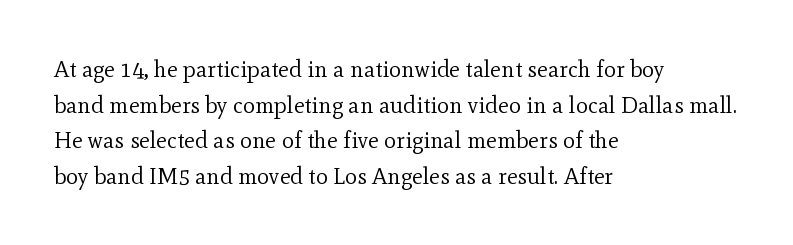
The image shows 23 px text type, upright; set left-aligned, normal line spacing (1.55x), normal letter spacing, not underlined.
